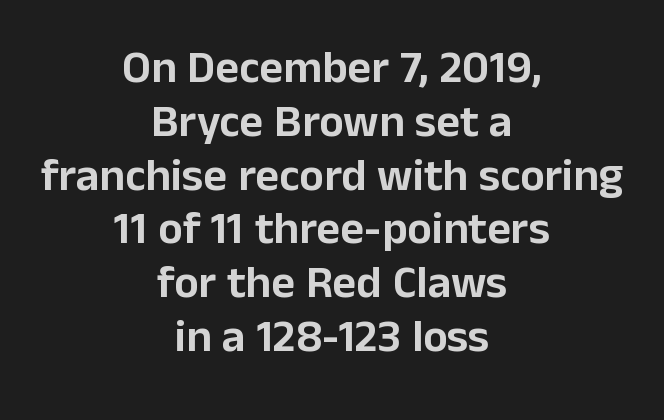
The image shows 46 px sans-serif type, upright; set centered, line spacing 1.17x, normal letter spacing, not underlined; low stroke contrast and a medium x-height.
